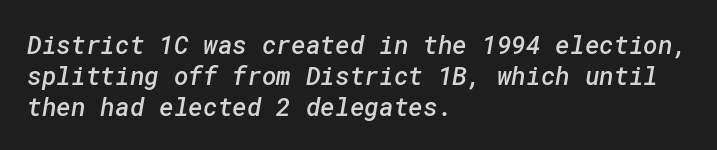
Check under the words: just untouched page. This rendering leaves character spacing at its baseline value. Typographic density is moderately raised because the face is semibold. Leftover space on each line is placed entirely after the last word.
